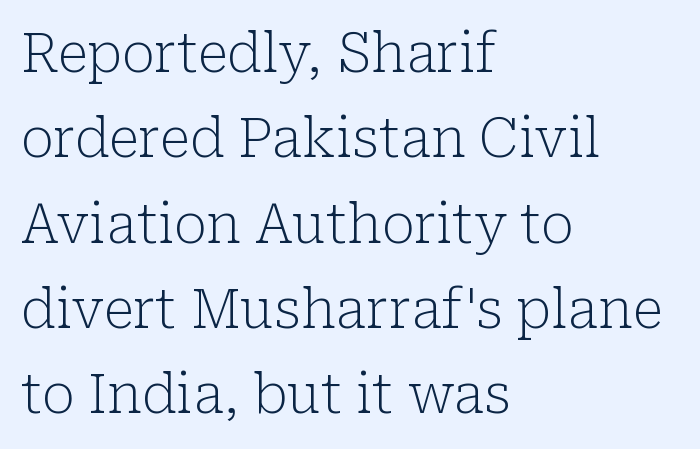
Q: Is the text bold? A: No.
Q: Is the text italic (slanted)? A: No, it is upright.
Q: Is the typeface a serif or a sans-serif typeface? A: Serif.
Q: Is the text underlined? A: No.
Q: How is the paragraph aligned? A: Left-aligned.
Q: Is the spacing between letters normal or unusually wide? A: Normal.
Q: Is the spacing between lines tight, normal or loose? A: Normal.
Q: Width (condensed, normal, or wide)? A: Normal.
Q: Stroke contrast? A: Low.
Q: x-height? A: Medium.
Q: Monospaced? A: No.
